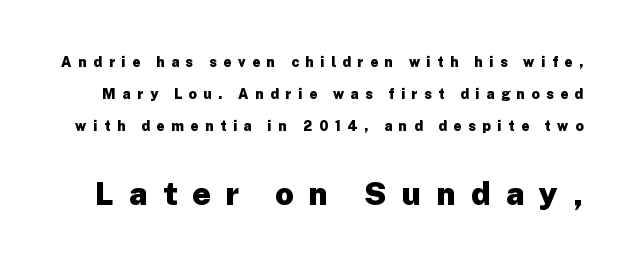
{"serif": "no", "italic": "no", "bold": "yes", "weight": "heavy", "width": "normal", "stroke_contrast": "low", "x_height": "medium", "monospaced": "no", "underline": "no", "line_spacing": "loose", "line_spacing_ratio": 2.28, "letter_spacing": "wide", "letter_spacing_em": 0.47, "larger_block": "second", "size_ratio": 2.29, "glyph_px": 32}
